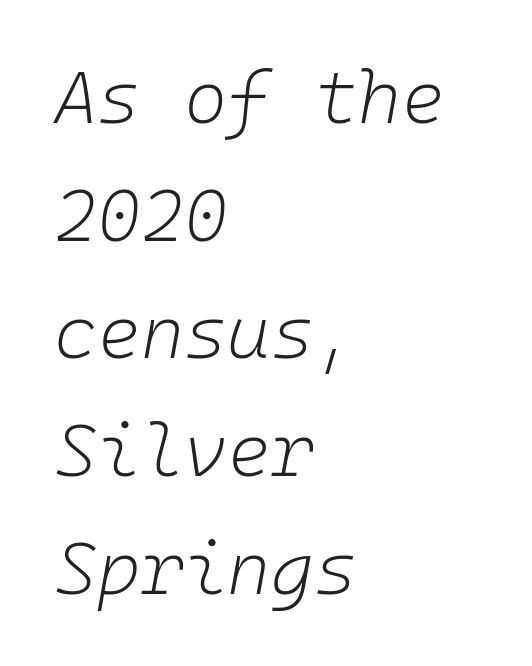
Line beginnings align vertically; line endings do not. Stroke mass is kept to a normal reading level or below. Honestly, there is no underline to notice here at all. The block of text has a typical density, with ordinary space between rows.
